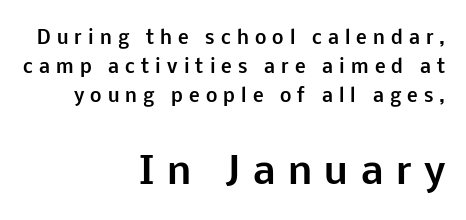
You get the small type first, then a jump to larger type. The passage shown is typed in a proportional face where columns would drift. These lines stack with their right ends in a neat column. The face used here is a sans, in the tradition of grotesques and geometrics.
